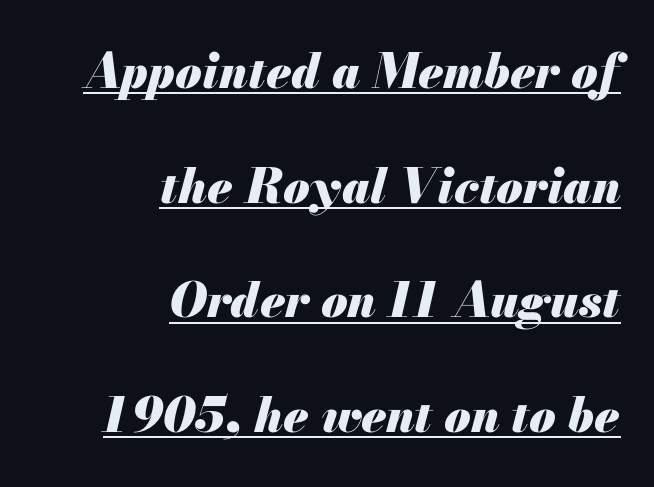
In terms of leading, this rendering errs on the spacious side. You could not count columns in this text — the font is proportionally spaced. Nothing unusual about the tracking: characters are spaced as the font intends. This is underlined copy, the kind a proofreader might mark for attention. Summary of weight: heavy, a full bold. The axis of the letterforms is tilted away from vertical.
